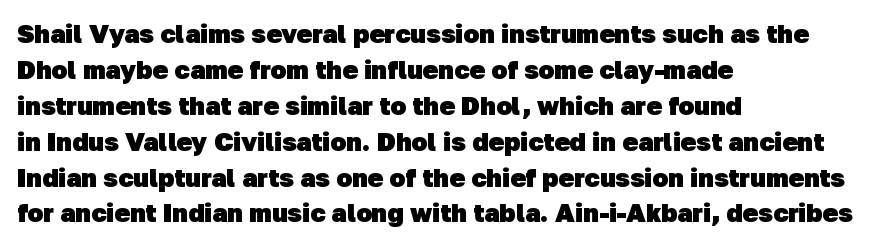
A dark, heavy texture on the line: the type is bold. One glance says typical: line gaps are just what's usual. The space directly below the letters is spotless. Line beginnings align vertically; line endings do not.
